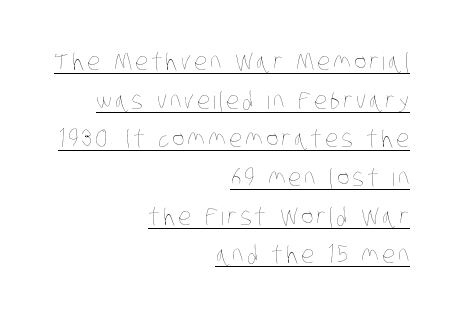
The image shows 24 px text type; set right-aligned, normal line spacing (1.61x), underlined.
